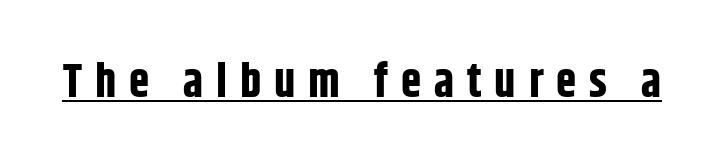
{"serif": "no", "italic": "no", "bold": "yes", "weight": "bold", "width": "condensed", "stroke_contrast": "low", "x_height": "large", "monospaced": "no", "underline": "yes", "letter_spacing": "wide", "letter_spacing_em": 0.28, "glyph_px": 46}
